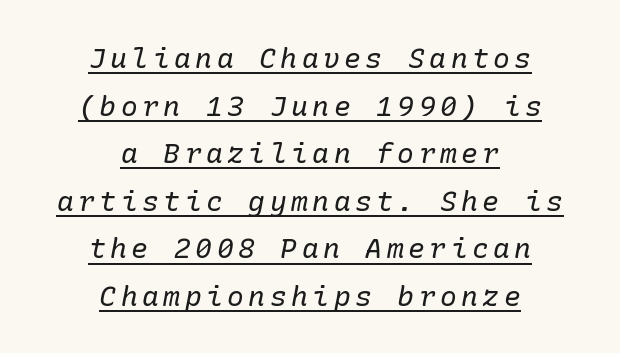
Vertical stems look standard width or narrower in stroke. You can tell it's italic because the verticals aren't actually vertical. This rendering uses center alignment, leaving both contours irregular but symmetric. Each new line begins a customary step beneath the previous one. The words here are underlined.
